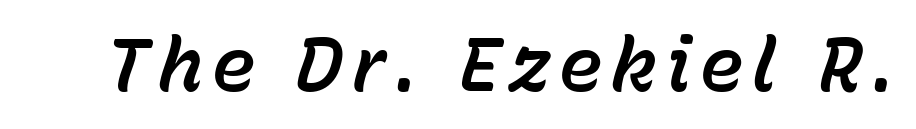
Q: Is the text italic (slanted)? A: Yes, it leans right by about 15 degrees.
Q: Is the text underlined? A: No.
Q: Width (condensed, normal, or wide)? A: Normal.
Q: Stroke contrast? A: Low.
Q: x-height? A: Medium.
Q: Monospaced? A: No.
